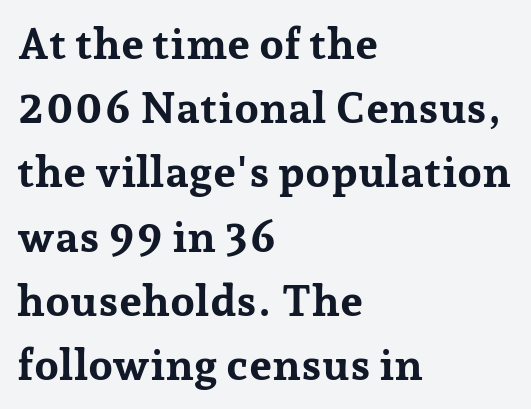
The image shows 44 px bold serif type, upright; set left-aligned, normal line spacing (1.46x), normal letter spacing, not underlined; low stroke contrast and a medium x-height.
